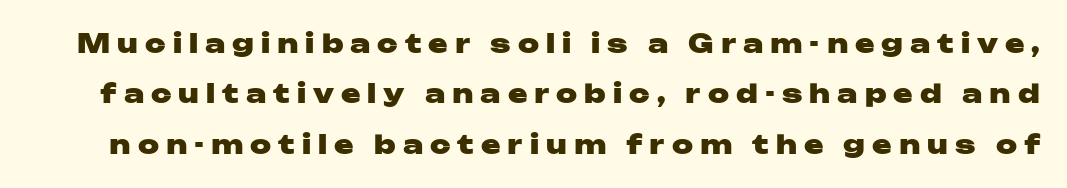
{"italic": "no", "bold": "yes", "underline": "no", "line_spacing": "loose", "line_spacing_ratio": 1.94, "letter_spacing": "wide", "letter_spacing_em": 0.27, "glyph_px": 26}
